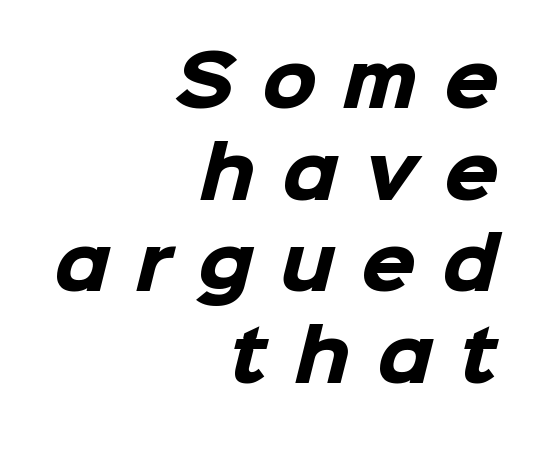
Q: Is the text bold? A: Yes.
Q: Is the typeface a serif or a sans-serif typeface? A: Sans-serif.
Q: Is the text underlined? A: No.
Q: How is the paragraph aligned? A: Right-aligned.
Q: Is the spacing between letters normal or unusually wide? A: Unusually wide.
Q: Is the spacing between lines tight, normal or loose? A: Normal.
Q: Width (condensed, normal, or wide)? A: Normal.
Q: Stroke contrast? A: Low.
Q: x-height? A: Medium.
Q: Monospaced? A: No.
